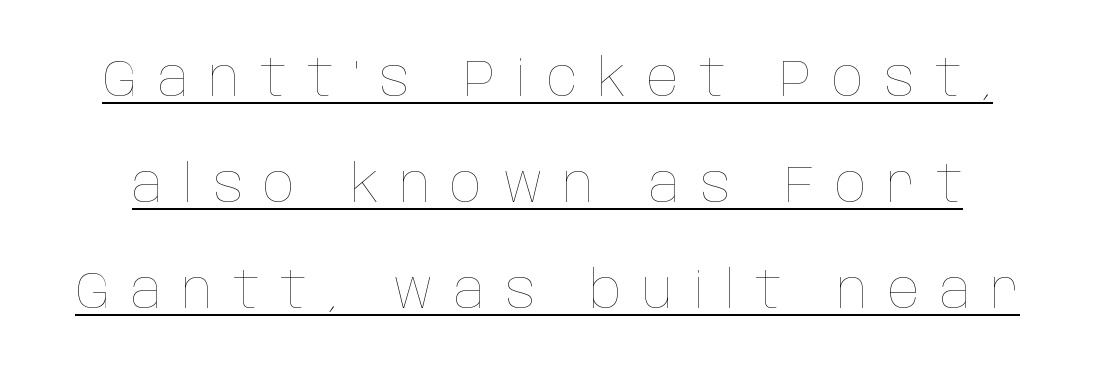
The type is letterspaced generously, with wide tracking. You could not count columns in this text — the font is proportionally spaced. Baseline-to-baseline distance is far greater than the letter height. Is the stroke heavy? The answer is a plain regular-or-lighter. Is there any slant? The stems are plumb.
